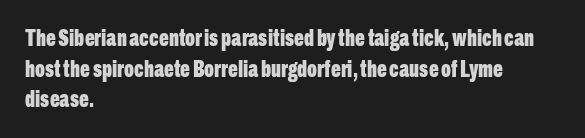
Q: Is the text bold? A: Yes.
Q: Is the text italic (slanted)? A: No, it is upright.
Q: Is the text underlined? A: No.
Q: How is the paragraph aligned? A: Left-aligned.
Q: Is the spacing between letters normal or unusually wide? A: Normal.
Q: Is the spacing between lines tight, normal or loose? A: Normal.
